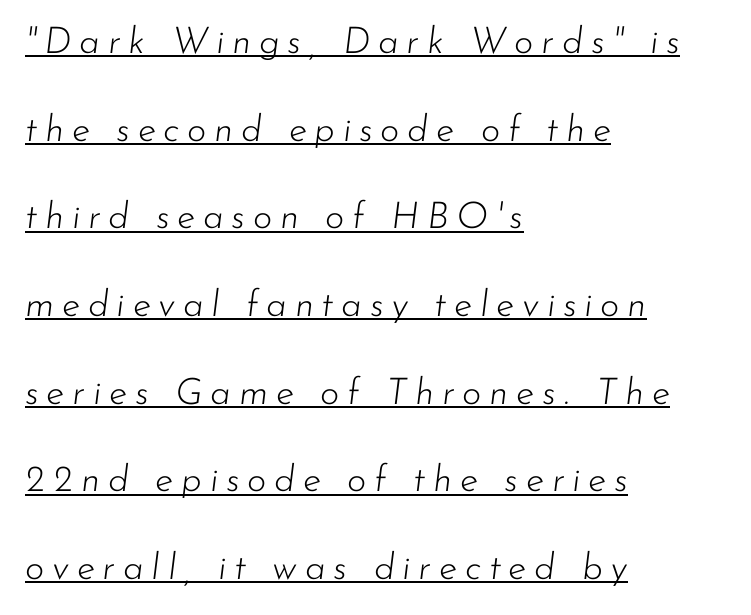
This is underlined copy, the kind a proofreader might mark for attention. Nothing heavy about these letters — not bold at all. Here the designer chose a conventional face with non-uniform glyph widths. An italicized treatment has been applied to the whole sample.
